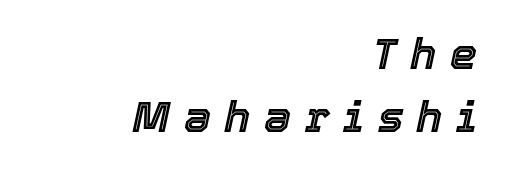
The glyphs look as if they've been sheared to an angle. Alignment: flush right. Interline gaps are of average width in this sample. Character widths vary here, with narrow letters taking less room than wide ones. The area under the type is left untouched.
